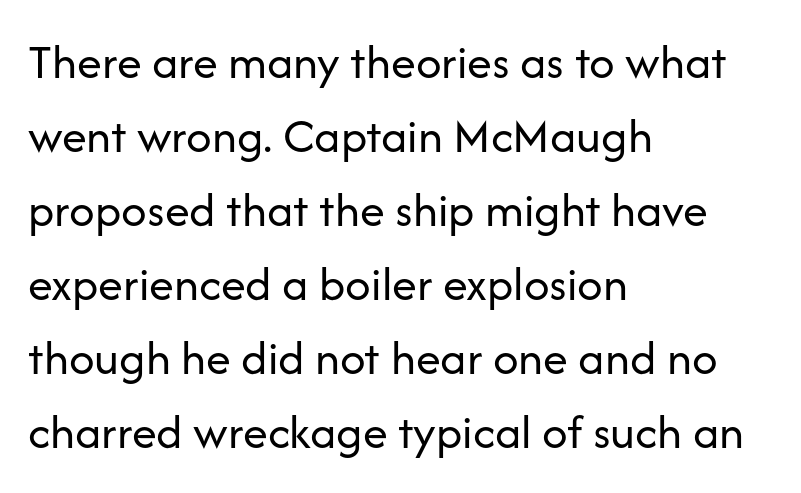
The image shows 50 px regular-weight sans-serif type, upright; set left-aligned, normal line spacing (1.48x), normal letter spacing, not underlined; low stroke contrast and a medium x-height.
